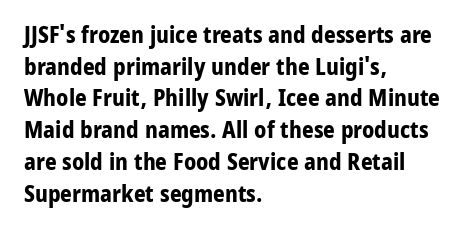
{"italic": "no", "bold": "yes", "underline": "no", "align": "left", "line_spacing": "normal", "line_spacing_ratio": 1.38, "letter_spacing": "normal", "letter_spacing_em": 0.0, "glyph_px": 23}
